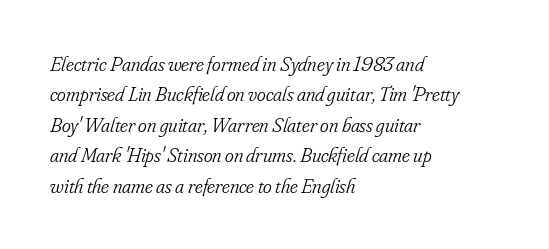
Style check: oblique. Each new line begins a customary step beneath the previous one. Alignment: flush left. Weight class: somewhere from thin through regular. The area under the type is left untouched. Does extra space separate the letters? No, they use regular spacing.
